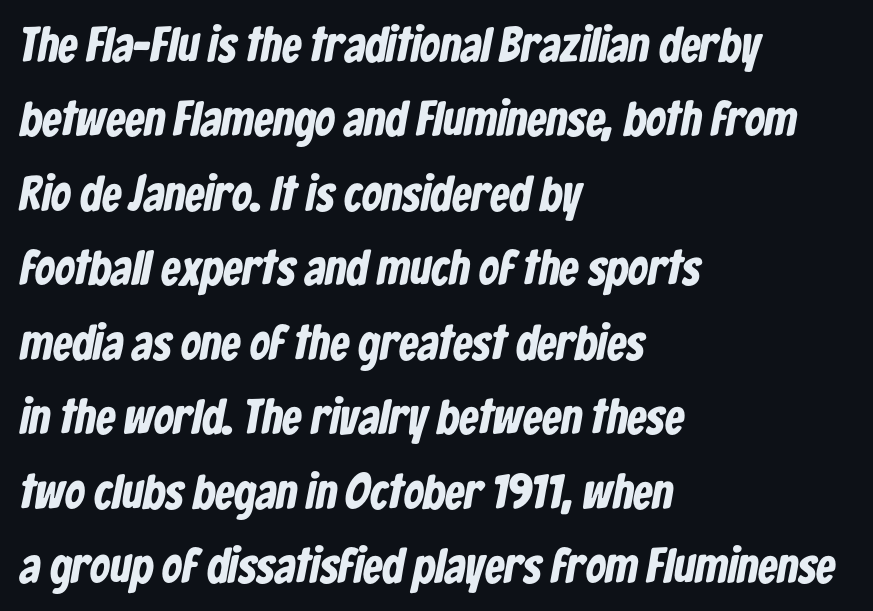
Character widths vary here, with narrow letters taking less room than wide ones. The zone under the glyphs is completely vacant. You could call the tracking neutral — neither tight nor loose. The vertical gap from one line to the next is medium. This rendering uses left alignment, leaving the right contour irregular. No feet cap the strokes, marking this as sans-serif type.
